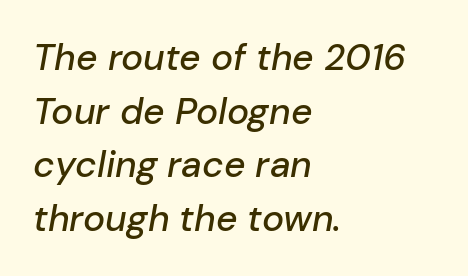
If you drew a ruler down the left edge, every line would touch it. Quick note: italic. Default kerning and tracking; the words read as compact shapes. Underline: absent. Quick note: interline space is typical. The face used here is proportionally spaced, like ordinary book or web type.
